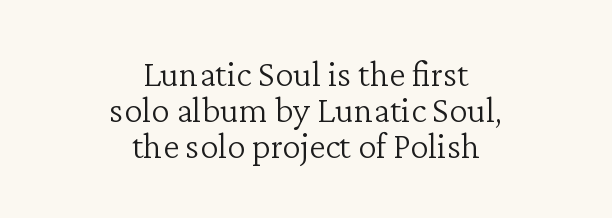
{"serif": "yes", "italic": "no", "bold": "no", "weight": "light", "width": "normal", "stroke_contrast": "low", "x_height": "medium", "monospaced": "no", "underline": "no", "align": "center", "line_spacing": "tight", "line_spacing_ratio": 0.97, "letter_spacing": "normal", "letter_spacing_em": 0.0, "glyph_px": 37}
